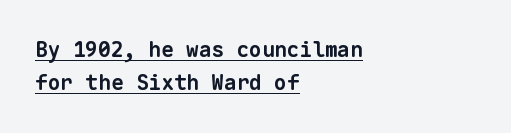
The image shows 21 px bold type; set left-aligned, normal line spacing (1.59x), normal letter spacing, underlined.
